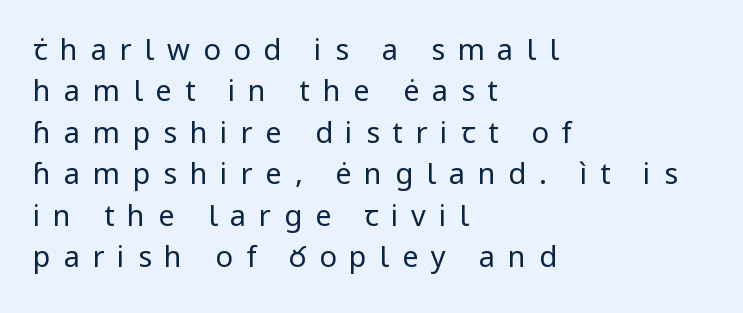
The font family rendered here belongs to the sans-serif group. The foot of each line stays bare and open. These lines are set flush left with a ragged right edge. Weight: not bold — regular or lighter. A normal amount of white space separates one row of letters from the next. Notice how the stems are strictly vertical — no italics here.
